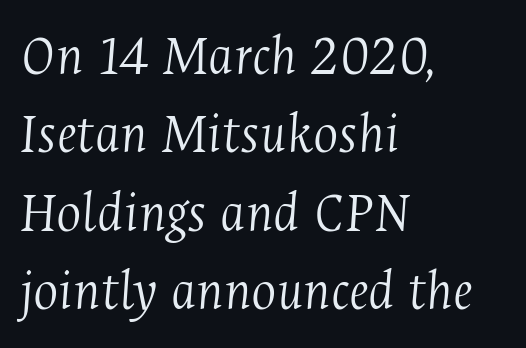
{"serif": "yes", "italic": "yes", "lean": "right", "slant_degrees": 4, "bold": "no", "weight": "light", "width": "condensed", "stroke_contrast": "medium", "x_height": "medium", "monospaced": "no", "underline": "no", "align": "left", "line_spacing": "normal", "line_spacing_ratio": 1.33, "letter_spacing": "normal", "letter_spacing_em": 0.0, "glyph_px": 59}
